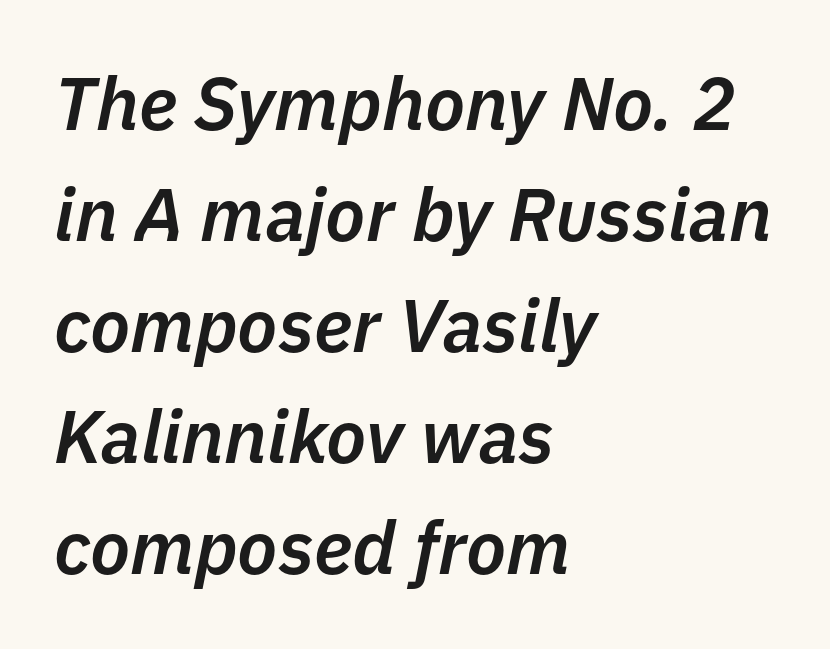
Q: Is the text bold? A: Semi-bold.
Q: Is the text italic (slanted)? A: Yes, it leans right by about 11 degrees.
Q: Is the text underlined? A: No.
Q: How is the paragraph aligned? A: Left-aligned.
Q: Is the spacing between letters normal or unusually wide? A: Normal.
Q: Is the spacing between lines tight, normal or loose? A: Normal.
Q: Width (condensed, normal, or wide)? A: Normal.
Q: Stroke contrast? A: Low.
Q: x-height? A: Medium.
Q: Monospaced? A: No.
